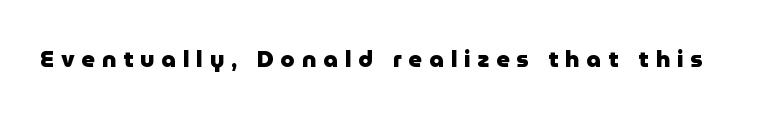
The image shows 23 px bold type, upright; set unusually wide letter spacing (+0.3 em), not underlined.
